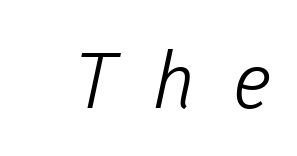
Q: Is the text bold? A: No.
Q: Is the typeface a serif or a sans-serif typeface? A: Sans-serif.
Q: Is the text underlined? A: No.
Q: Is the spacing between letters normal or unusually wide? A: Unusually wide.
Q: Width (condensed, normal, or wide)? A: Normal.
Q: Stroke contrast? A: Low.
Q: x-height? A: Medium.
Q: Monospaced? A: No.
